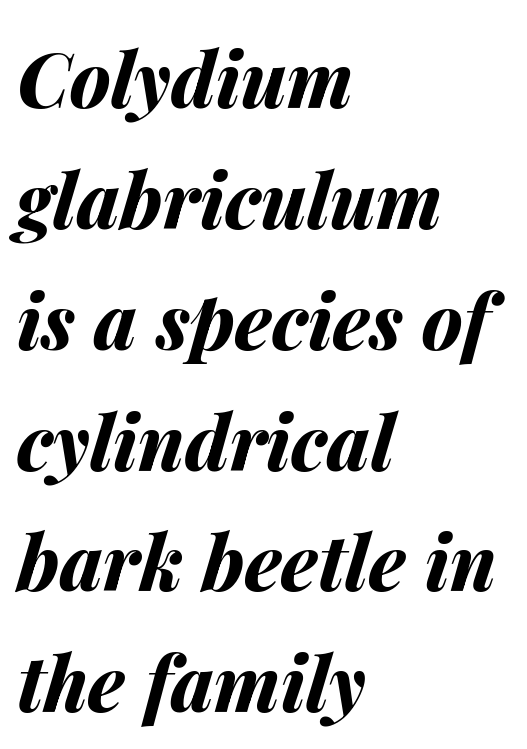
Caption: bold face, heavy strokes. Students, observe: this is what conventionally led text looks like. Glyph-to-glyph distance matches everyday printed text. Clear beneath every line of the passage. Horizontal alignment here is leftward, the default for most running prose.
